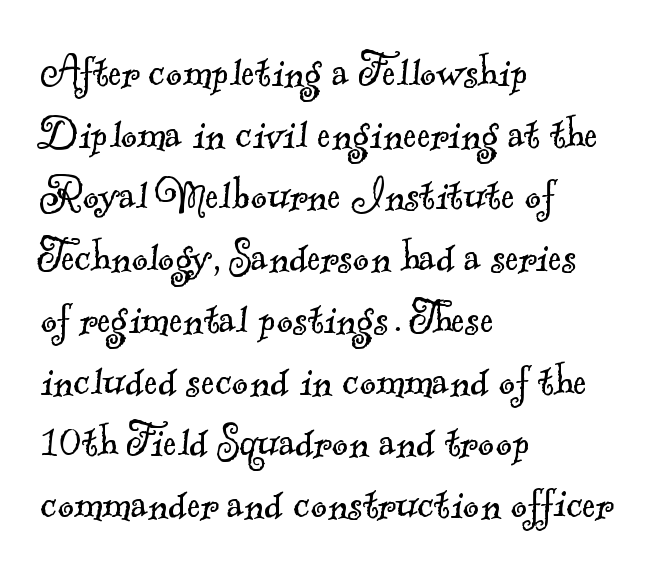
The image shows 51 px light serif type; set left-aligned, line spacing 1.21x, normal letter spacing, not underlined; a small x-height.
